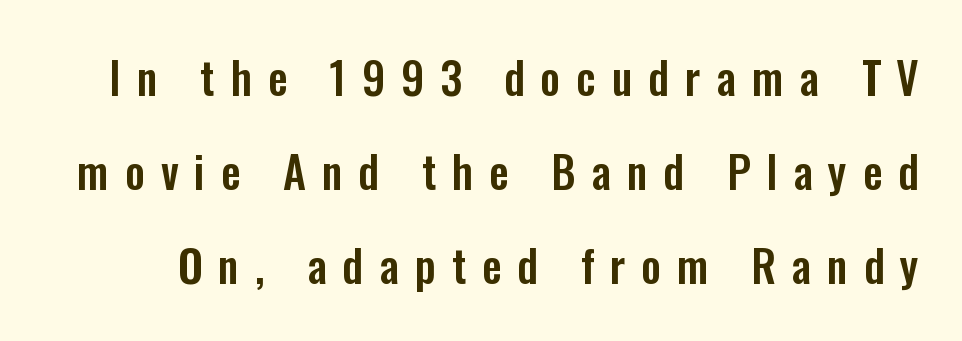
Someone cranked the tracking dial way up on this one. Classification — sans serif. The face used here is proportionally spaced, like ordinary book or web type. Every stem runs plumb, perpendicular to the baseline.
